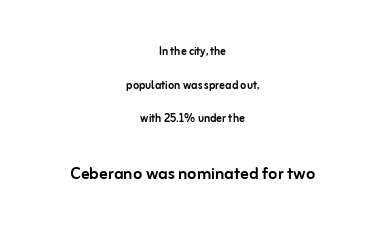
Q: Is the text italic (slanted)? A: No, it is upright.
Q: Is the text underlined? A: No.
Q: How is the paragraph aligned? A: Centered.
Q: Is the spacing between letters normal or unusually wide? A: Normal.
Q: Is the spacing between lines tight, normal or loose? A: Loose.
Q: Which block of text is set in a larger size, the first (top) or the second (bottom)? A: The second (bottom) one.
